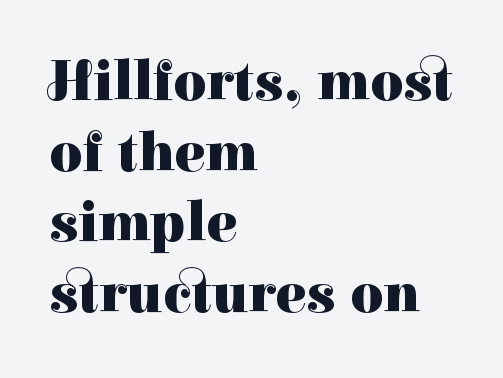
Q: Is the text bold? A: Yes.
Q: Is the text italic (slanted)? A: No, it is upright.
Q: Is the typeface a serif or a sans-serif typeface? A: Serif.
Q: Is the text underlined? A: No.
Q: How is the paragraph aligned? A: Left-aligned.
Q: Is the spacing between letters normal or unusually wide? A: Normal.
Q: Width (condensed, normal, or wide)? A: Normal.
Q: Stroke contrast? A: High.
Q: x-height? A: Medium.
Q: Monospaced? A: No.
